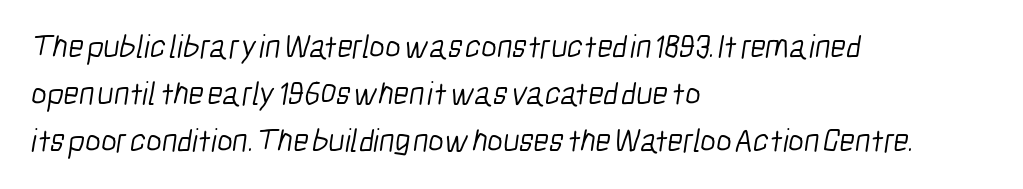
{"serif": "no", "bold": "no", "weight": "light", "width": "condensed", "stroke_contrast": "low", "x_height": "medium", "monospaced": "no", "underline": "no", "align": "left", "line_spacing": "normal", "line_spacing_ratio": 1.43, "letter_spacing": "normal", "letter_spacing_em": 0.0, "glyph_px": 33}
